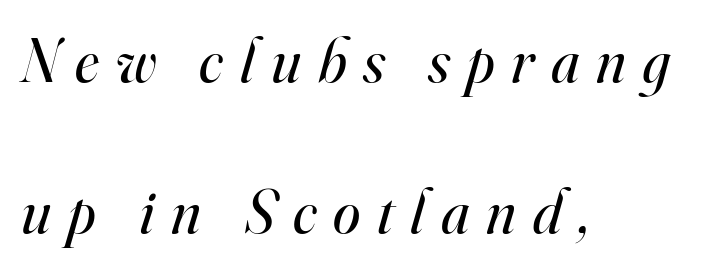
This rendering features lettering with no underline. Words appear elongated and porous because spacing is wide. Stroke terminals: seriffed. Widely set lines give the paragraph a tall, airy silhouette. Varying glyph widths throughout — classic text-font behaviour.
